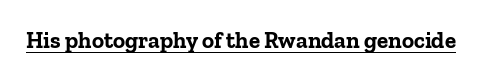
{"italic": "no", "bold": "yes", "underline": "yes", "letter_spacing": "normal", "letter_spacing_em": 0.0, "glyph_px": 23}
